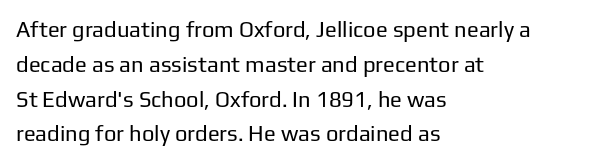
All the whitespace from short lines collects on the right. No extra tracking has been applied to these lines. Characters remain perfectly vertical along every line. The space beneath each line is pristine and unruled. Vertical stems look standard width or narrower in stroke.
